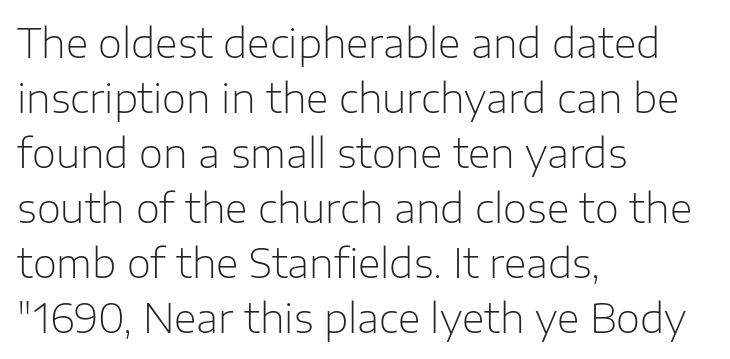
{"serif": "no", "italic": "no", "bold": "no", "weight": "light", "width": "normal", "stroke_contrast": "low", "x_height": "medium", "monospaced": "no", "underline": "no", "align": "left", "line_spacing": "normal", "line_spacing_ratio": 1.41, "letter_spacing": "normal", "letter_spacing_em": 0.0, "glyph_px": 39}
